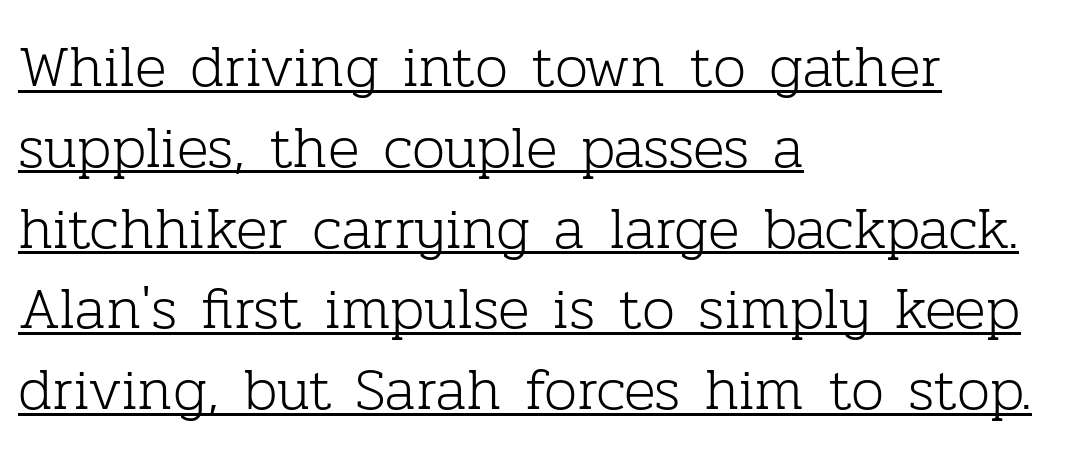
{"serif": "yes", "italic": "no", "bold": "no", "weight": "light", "width": "normal", "stroke_contrast": "low", "x_height": "medium", "monospaced": "no", "underline": "yes", "align": "left", "line_spacing": "normal", "line_spacing_ratio": 1.37, "letter_spacing": "normal", "letter_spacing_em": 0.0, "glyph_px": 59}
